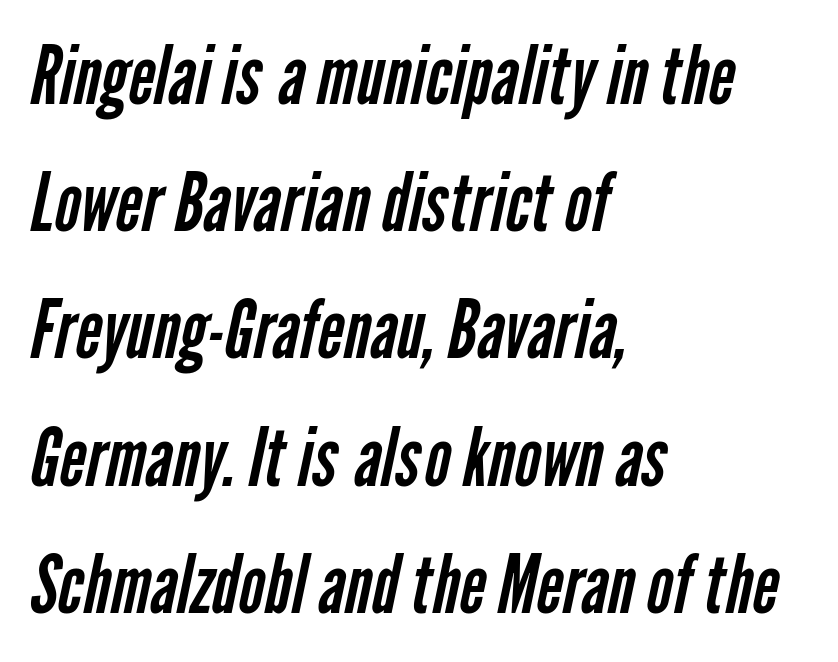
{"serif": "no", "bold": "no", "weight": "regular", "width": "condensed", "stroke_contrast": "low", "x_height": "medium", "monospaced": "no", "underline": "no", "align": "left", "line_spacing": "normal", "line_spacing_ratio": 1.59, "letter_spacing": "normal", "letter_spacing_em": 0.0, "glyph_px": 80}
